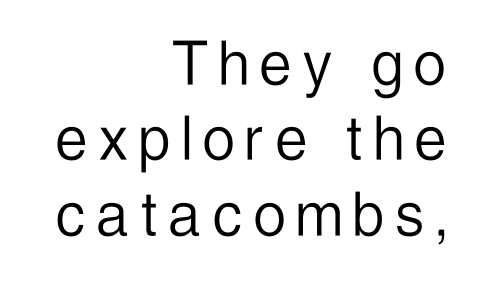
Q: Is the text bold? A: No.
Q: Is the text italic (slanted)? A: No, it is upright.
Q: Is the typeface a serif or a sans-serif typeface? A: Sans-serif.
Q: Is the text underlined? A: No.
Q: How is the paragraph aligned? A: Right-aligned.
Q: Is the spacing between lines tight, normal or loose? A: Tight.
Q: Width (condensed, normal, or wide)? A: Condensed.
Q: Stroke contrast? A: Low.
Q: x-height? A: Medium.
Q: Monospaced? A: No.
